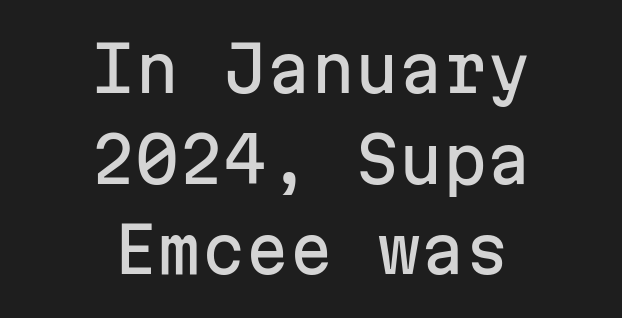
Q: Is the text italic (slanted)? A: No, it is upright.
Q: Is the typeface a serif or a sans-serif typeface? A: Sans-serif.
Q: Is the text underlined? A: No.
Q: How is the paragraph aligned? A: Centered.
Q: Is the spacing between letters normal or unusually wide? A: Normal.
Q: Is the spacing between lines tight, normal or loose? A: Normal.
Q: Width (condensed, normal, or wide)? A: Normal.
Q: Stroke contrast? A: Low.
Q: x-height? A: Medium.
Q: Monospaced? A: Yes.
